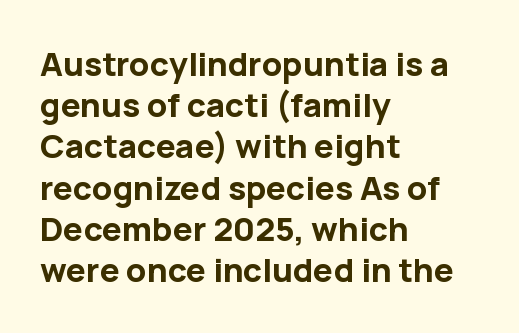
Q: Is the text bold? A: Yes.
Q: Is the text italic (slanted)? A: No, it is upright.
Q: Is the typeface a serif or a sans-serif typeface? A: Sans-serif.
Q: Is the text underlined? A: No.
Q: How is the paragraph aligned? A: Left-aligned.
Q: Is the spacing between letters normal or unusually wide? A: Normal.
Q: Is the spacing between lines tight, normal or loose? A: Normal.
Q: Width (condensed, normal, or wide)? A: Normal.
Q: Stroke contrast? A: Low.
Q: x-height? A: Medium.
Q: Monospaced? A: No.
